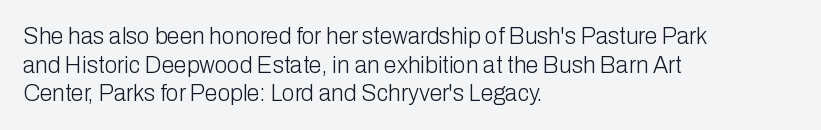
The image shows 23 px text type, upright; set left-aligned, line spacing 1.24x, normal letter spacing, not underlined.
